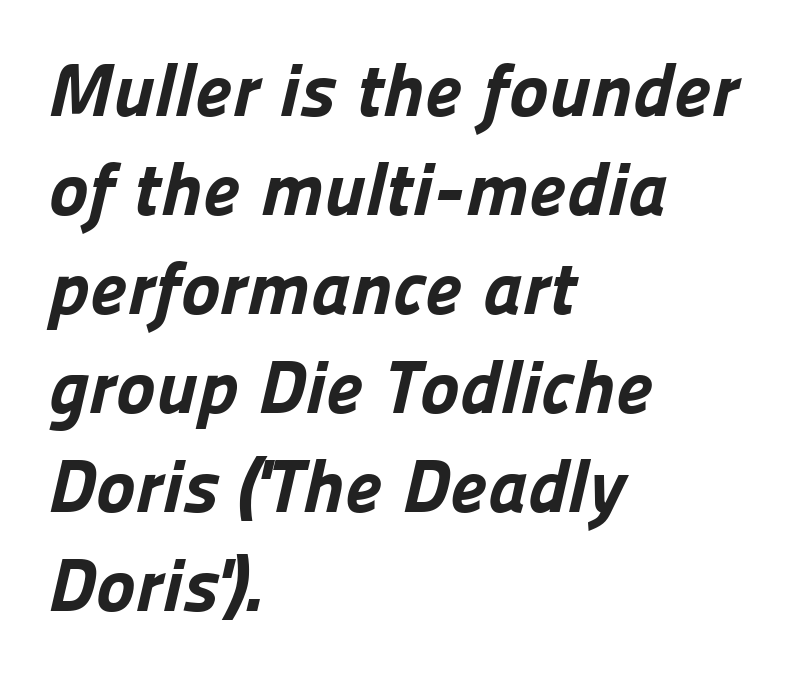
The image shows 75 px bold sans-serif type; set left-aligned, normal line spacing (1.32x), normal letter spacing, not underlined; low stroke contrast and a medium x-height.
